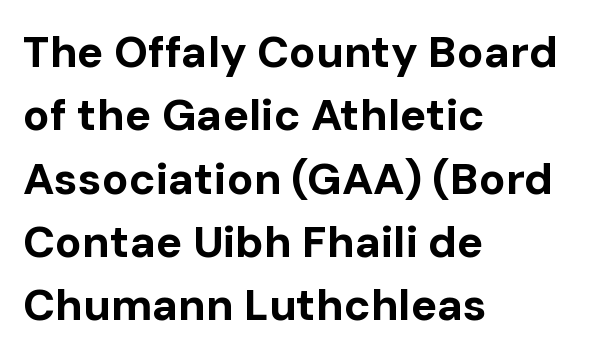
The image shows 44 px bold sans-serif type, upright; set left-aligned, normal line spacing (1.44x), normal letter spacing, not underlined; low stroke contrast and a medium x-height.
